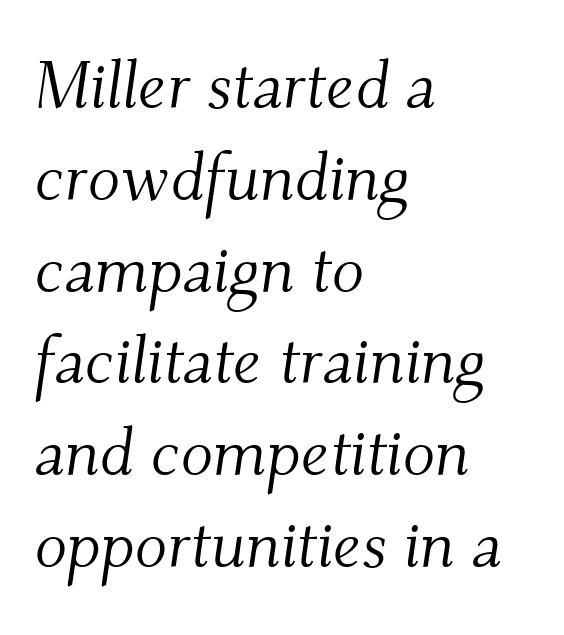
Q: Is the text bold? A: No.
Q: Is the text italic (slanted)? A: Yes, it leans right by about 9 degrees.
Q: Is the typeface a serif or a sans-serif typeface? A: Serif.
Q: Is the text underlined? A: No.
Q: How is the paragraph aligned? A: Left-aligned.
Q: Is the spacing between letters normal or unusually wide? A: Normal.
Q: Is the spacing between lines tight, normal or loose? A: Normal.
Q: Width (condensed, normal, or wide)? A: Normal.
Q: Stroke contrast? A: Medium.
Q: x-height? A: Small.
Q: Monospaced? A: No.
